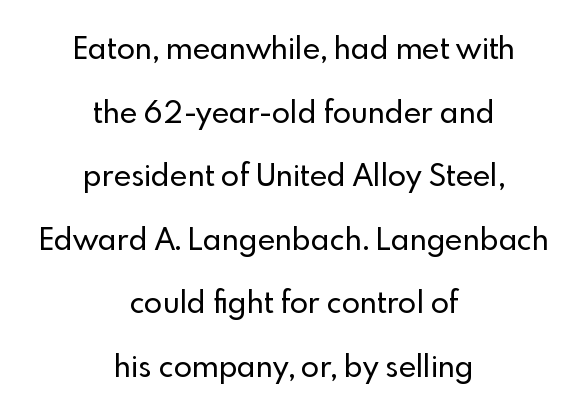
The image shows 30 px sans-serif type, upright; set centered, loose line spacing (2.12x), normal letter spacing, not underlined; a small x-height.
